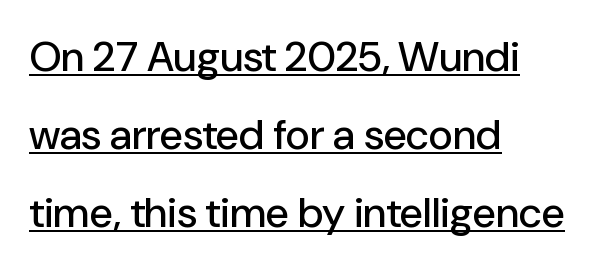
{"serif": "no", "italic": "no", "width": "normal", "stroke_contrast": "low", "x_height": "medium", "monospaced": "no", "underline": "yes", "align": "left", "line_spacing_ratio": 1.86, "letter_spacing": "normal", "letter_spacing_em": 0.0, "glyph_px": 42}
